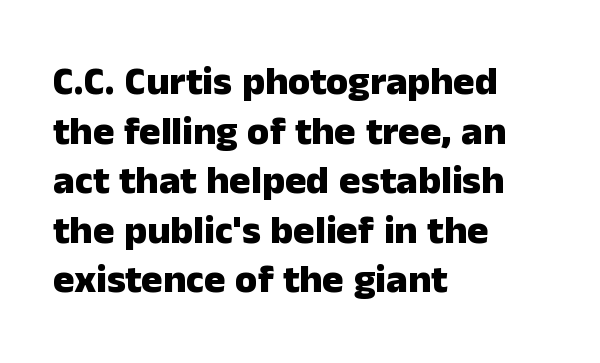
{"serif": "no", "italic": "no", "bold": "yes", "weight": "heavy", "width": "normal", "stroke_contrast": "low", "x_height": "medium", "monospaced": "no", "underline": "no", "align": "left", "line_spacing_ratio": 1.24, "letter_spacing": "normal", "letter_spacing_em": 0.0, "glyph_px": 40}
